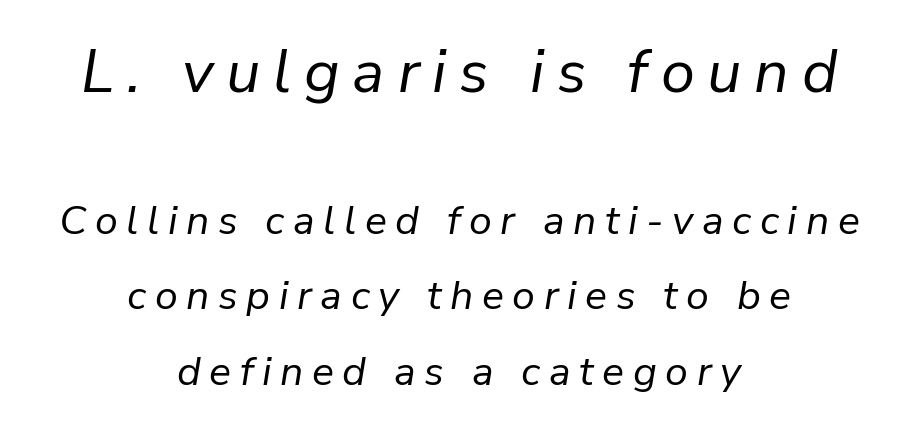
{"italic": "yes", "lean": "right", "slant_degrees": 9, "bold": "no", "weight": "regular", "width": "normal", "stroke_contrast": "low", "x_height": "medium", "monospaced": "no", "underline": "no", "align": "center", "line_spacing_ratio": 1.85, "letter_spacing": "wide", "letter_spacing_em": 0.21, "larger_block": "first", "size_ratio": 1.49, "glyph_px": 61}
